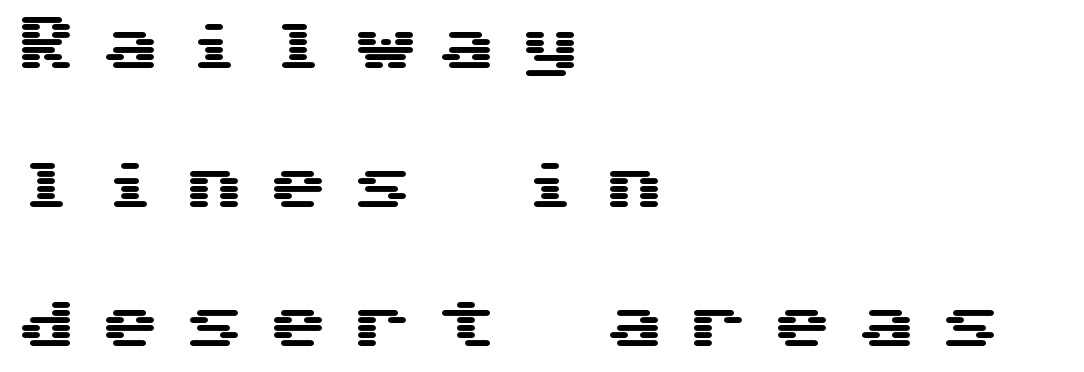
{"serif": "no", "italic": "no", "width": "wide", "stroke_contrast": "medium", "x_height": "medium", "monospaced": "yes", "underline": "no", "align": "left", "line_spacing": "loose", "line_spacing_ratio": 2.32, "letter_spacing": "wide", "letter_spacing_em": 0.4, "glyph_px": 60}
